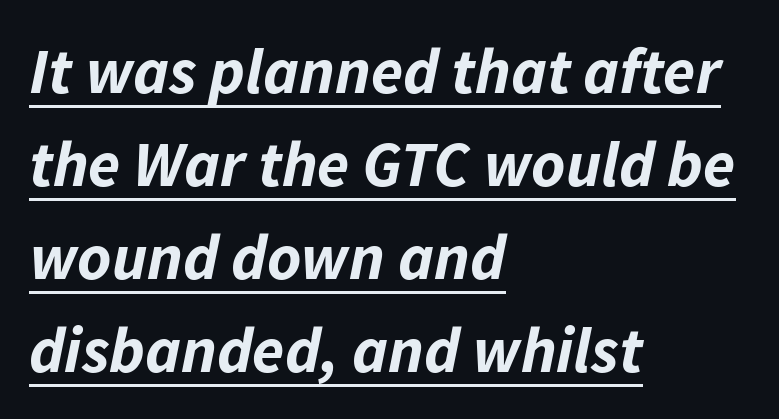
{"italic": "yes", "lean": "right", "slant_degrees": 11, "bold": "yes", "weight": "bold", "width": "normal", "stroke_contrast": "low", "x_height": "medium", "monospaced": "no", "underline": "yes", "align": "left", "line_spacing": "normal", "line_spacing_ratio": 1.43, "letter_spacing": "normal", "letter_spacing_em": 0.0, "glyph_px": 65}
